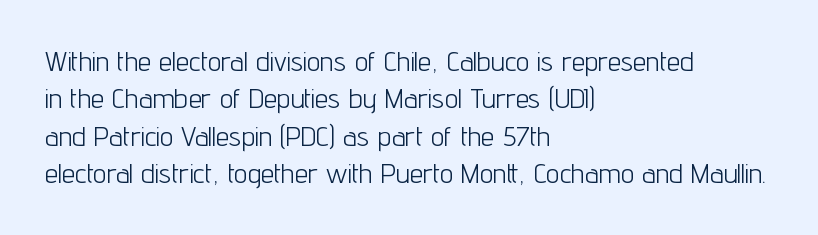
{"italic": "no", "bold": "no", "underline": "no", "align": "left", "line_spacing": "normal", "line_spacing_ratio": 1.38, "letter_spacing": "normal", "letter_spacing_em": 0.0, "glyph_px": 27}
